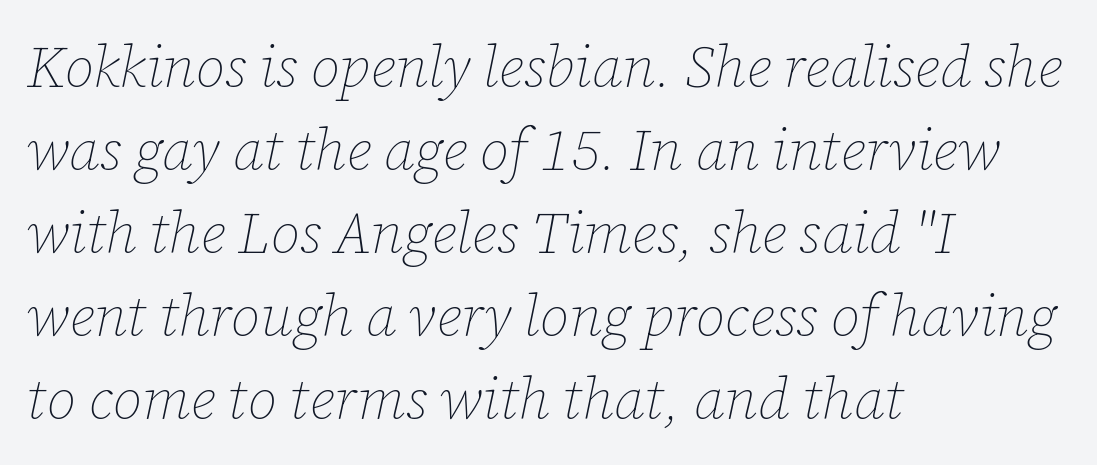
The image shows 58 px thin type, italic (leaning right); set left-aligned, normal line spacing (1.43x), normal letter spacing, not underlined; low stroke contrast and a medium x-height.
